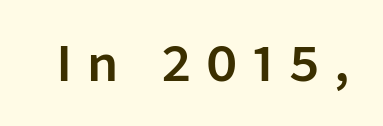
Q: Is the text italic (slanted)? A: No, it is upright.
Q: Is the typeface a serif or a sans-serif typeface? A: Sans-serif.
Q: Is the text underlined? A: No.
Q: Is the spacing between letters normal or unusually wide? A: Unusually wide.
Q: Width (condensed, normal, or wide)? A: Normal.
Q: Stroke contrast? A: Low.
Q: x-height? A: Medium.
Q: Monospaced? A: No.
